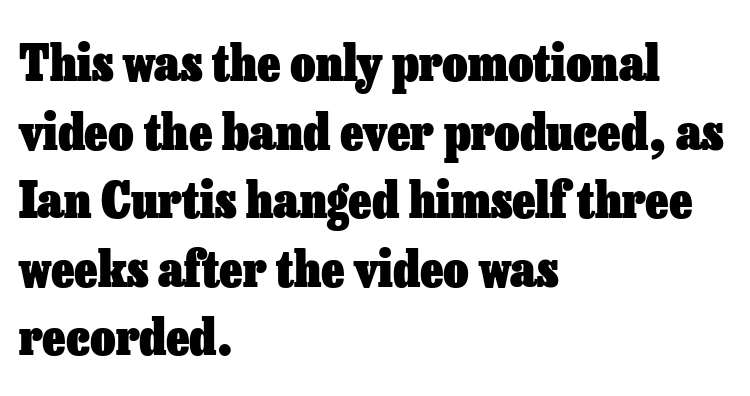
Q: Is the text bold? A: Yes.
Q: Is the text italic (slanted)? A: No, it is upright.
Q: Is the text underlined? A: No.
Q: How is the paragraph aligned? A: Left-aligned.
Q: Is the spacing between letters normal or unusually wide? A: Normal.
Q: Is the spacing between lines tight, normal or loose? A: Normal.
Q: Width (condensed, normal, or wide)? A: Normal.
Q: Stroke contrast? A: Low.
Q: x-height? A: Medium.
Q: Monospaced? A: No.
